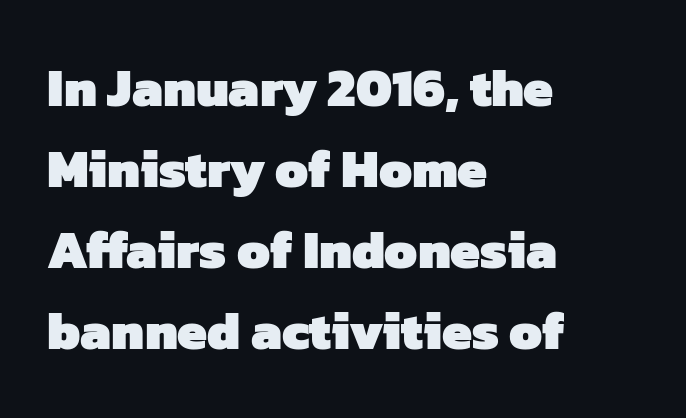
{"serif": "no", "bold": "yes", "weight": "heavy", "width": "normal", "stroke_contrast": "low", "x_height": "medium", "monospaced": "no", "underline": "no", "align": "left", "line_spacing": "normal", "line_spacing_ratio": 1.53, "letter_spacing": "normal", "letter_spacing_em": 0.0, "glyph_px": 53}
